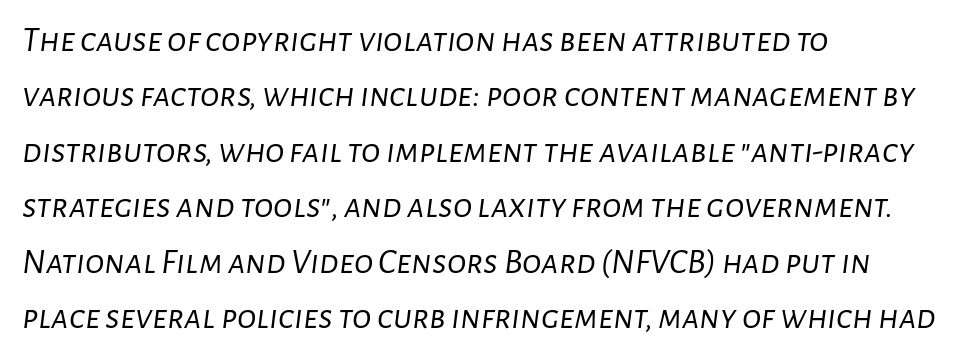
It's the slanting kind of type. Where is the straight margin? On the left. The face used here is rendered with its standard letterfit. The face used here is proportionally spaced, like ordinary book or web type. Beneath every word, the page is bare. Heft: none added — not bold.
